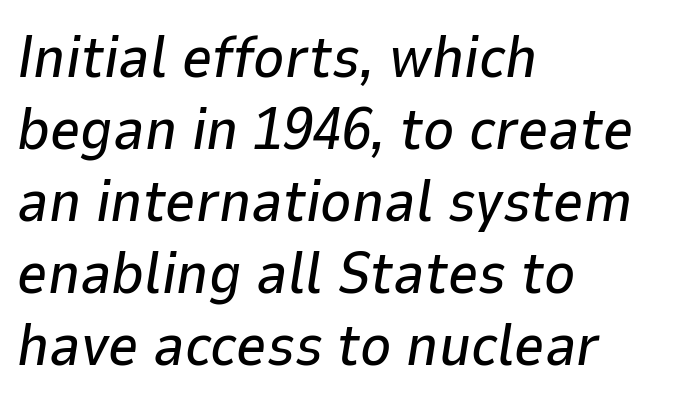
Beneath every word, the page is bare. Character widths vary here, with narrow letters taking less room than wide ones. The typesetter chose a ragged-right arrangement here. Glyph-to-glyph distance matches everyday printed text.
